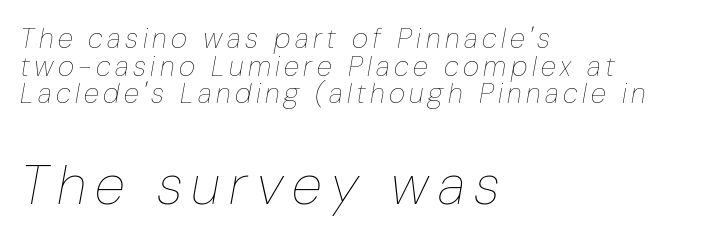
If you squint, the bottom block still reads clearly — it's the larger of the two. Students, observe: this is what under-led, compact text looks like. The ragged edge is on the right, which tells us the setting is flush left. Each row of text sits above clean, open space.
